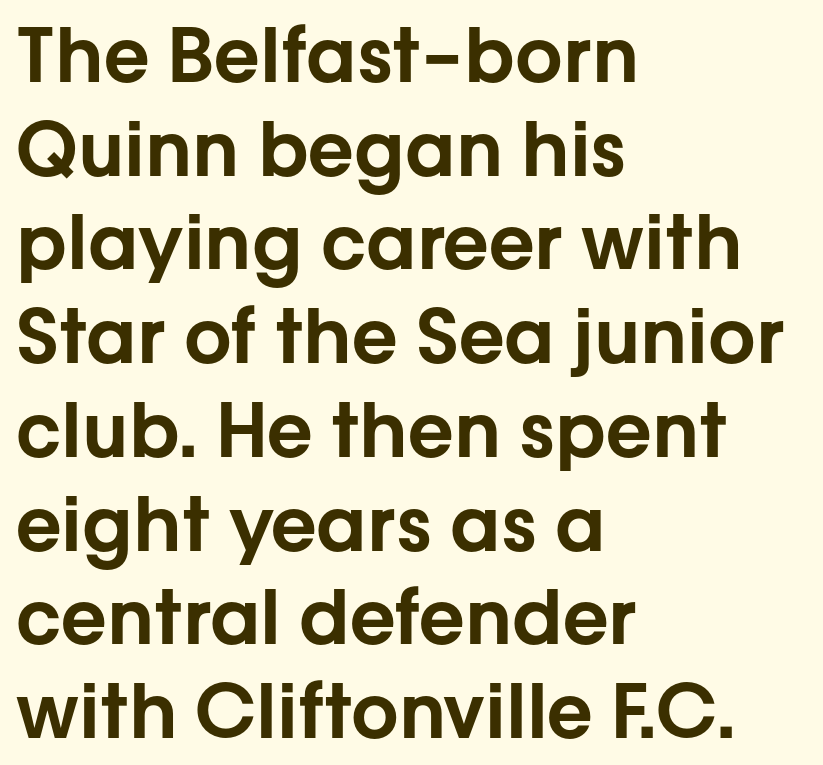
Q: Is the text italic (slanted)? A: No, it is upright.
Q: Is the typeface a serif or a sans-serif typeface? A: Sans-serif.
Q: Is the text underlined? A: No.
Q: How is the paragraph aligned? A: Left-aligned.
Q: Is the spacing between letters normal or unusually wide? A: Normal.
Q: Is the spacing between lines tight, normal or loose? A: Normal.
Q: Width (condensed, normal, or wide)? A: Normal.
Q: Stroke contrast? A: Low.
Q: x-height? A: Medium.
Q: Monospaced? A: No.
